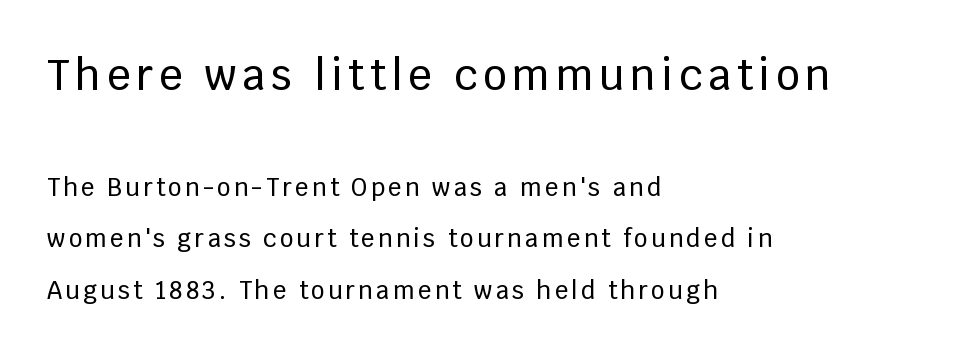
The block of text is sparse from top to bottom, with ample space between rows. Casual observation: everything's shoved over to the left. The face used here is a sans, in the tradition of grotesques and geometrics. Posture: straight, roman, zero tilt. Is this a fixed-width face? No — the glyphs have proportional, varying widths. The upper block of text is set noticeably larger than the block beneath it.
